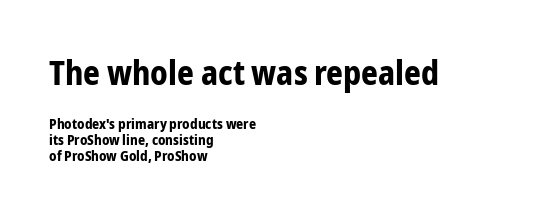
The image shows 33 px bold, condensed sans-serif type, upright; set left-aligned, line spacing 1.16x, normal letter spacing, not underlined; the first (top) block is 2.36x larger; low stroke contrast and a medium x-height.
